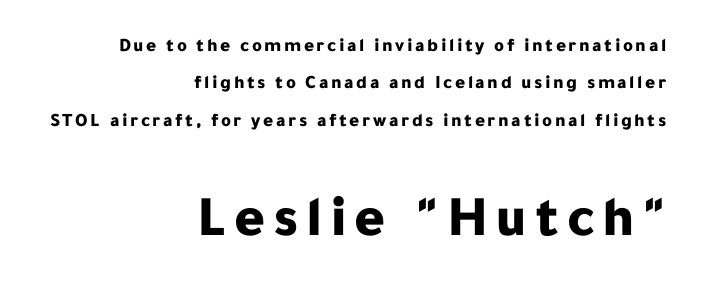
A typesetter would call this proportional, since set widths differ per character. Compared with a flush-left layout, this one pins lines to the opposite, right side. Unmarked baselines from the first word to the last. Rendered with straight, roman letterforms. The following chunk of copy outweighs the initial chunk in type size.
